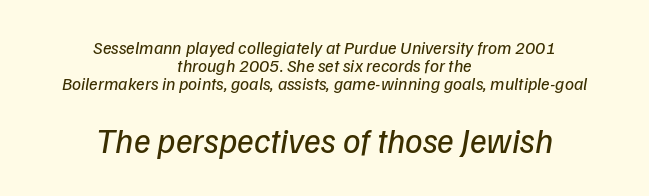
{"italic": "yes", "lean": "right", "slant_degrees": 9, "bold": "no", "weight": "regular", "width": "normal", "stroke_contrast": "low", "x_height": "medium", "monospaced": "no", "underline": "no", "align": "center", "line_spacing": "tight", "line_spacing_ratio": 1.0, "letter_spacing": "normal", "letter_spacing_em": 0.0, "larger_block": "second", "size_ratio": 1.94, "glyph_px": 35}
